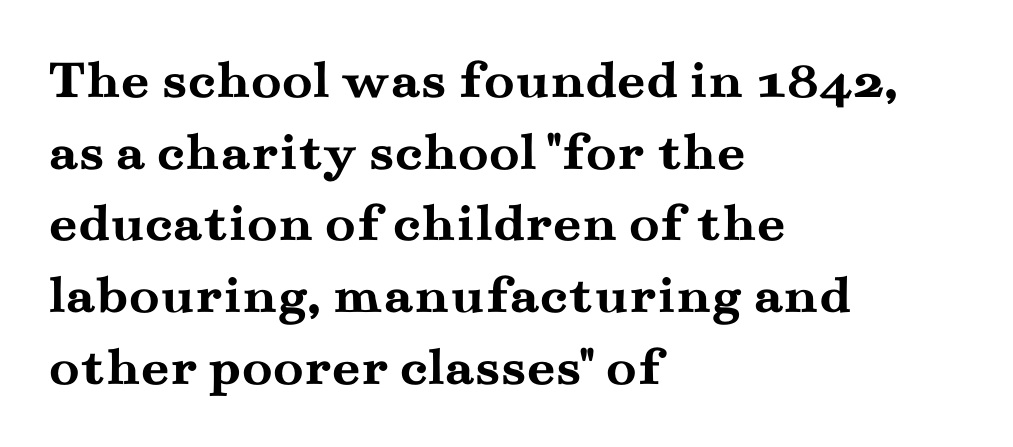
{"serif": "yes", "italic": "no", "bold": "yes", "weight": "semibold", "width": "wide", "stroke_contrast": "medium", "x_height": "small", "monospaced": "no", "underline": "no", "align": "left", "line_spacing": "normal", "line_spacing_ratio": 1.28, "letter_spacing": "normal", "letter_spacing_em": 0.0, "glyph_px": 56}
